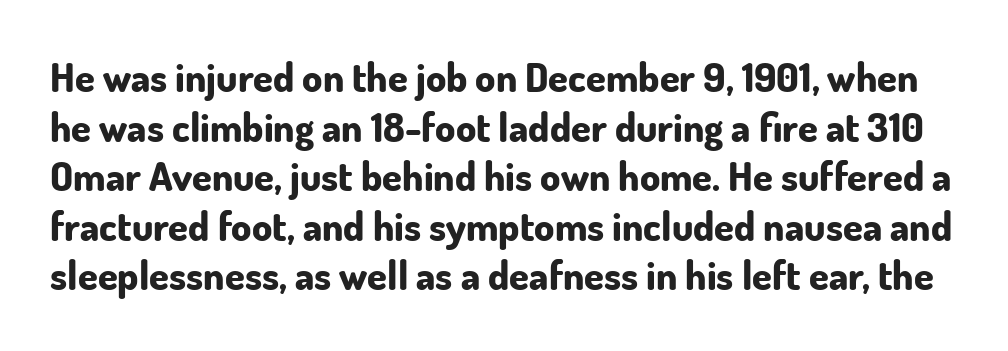
No feet cap the strokes, marking this as sans-serif type. A typesetter would call this proportional, since set widths differ per character. The face used here is rendered with its standard letterfit. It's the straight-up-and-down kind of type.
